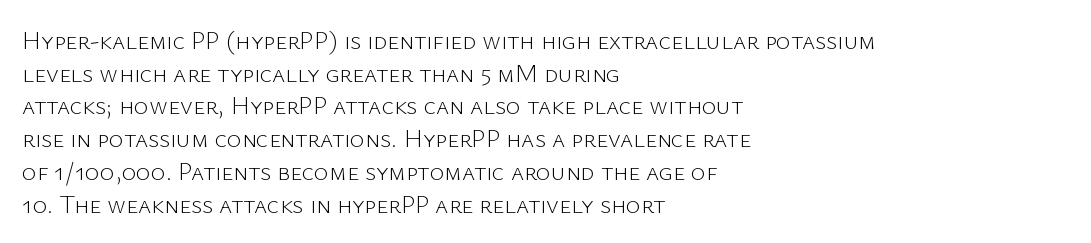
What's the leading like? Ordinary, nothing unusual. The passage shown has conventional tracking throughout. The typography opts for an upright posture over an oblique one. The passage is arranged the way most books set body copy — flush left.
